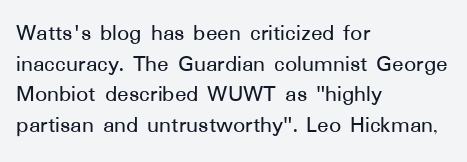
{"italic": "no", "underline": "no", "align": "left", "line_spacing": "normal", "line_spacing_ratio": 1.28, "letter_spacing": "normal", "letter_spacing_em": 0.0, "glyph_px": 24}
